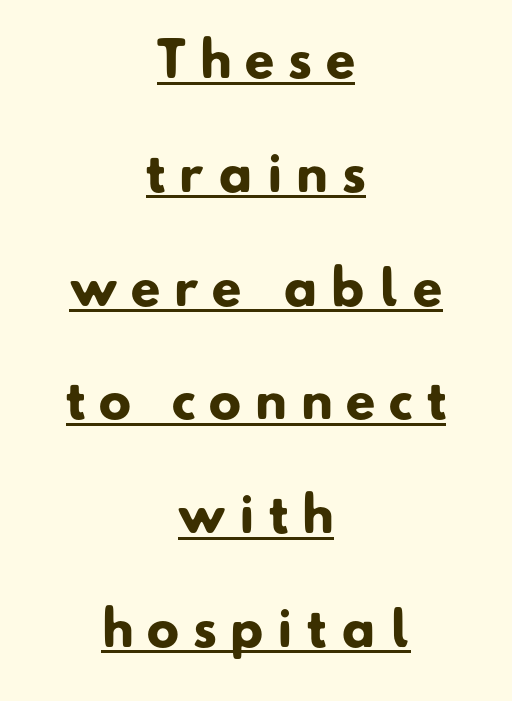
{"serif": "no", "bold": "yes", "weight": "heavy", "width": "normal", "stroke_contrast": "low", "x_height": "small", "monospaced": "no", "underline": "yes", "align": "center", "line_spacing": "loose", "line_spacing_ratio": 2.37, "letter_spacing": "wide", "letter_spacing_em": 0.29, "glyph_px": 48}
